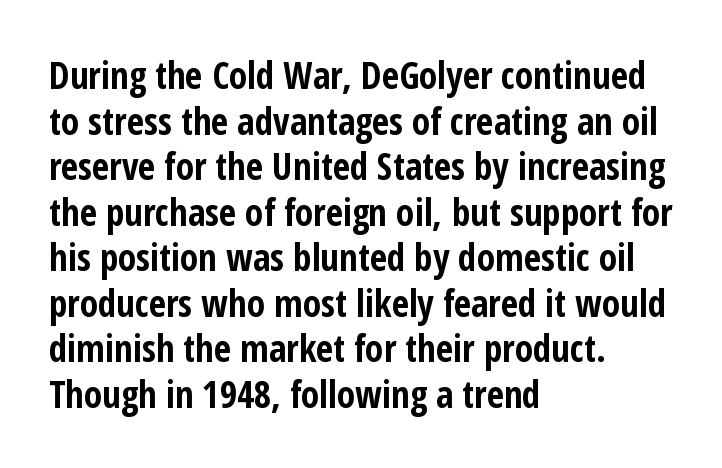
{"serif": "no", "italic": "no", "bold": "yes", "weight": "bold", "width": "condensed", "stroke_contrast": "low", "x_height": "medium", "monospaced": "no", "underline": "no", "align": "left", "line_spacing_ratio": 1.23, "letter_spacing": "normal", "letter_spacing_em": 0.0, "glyph_px": 37}
